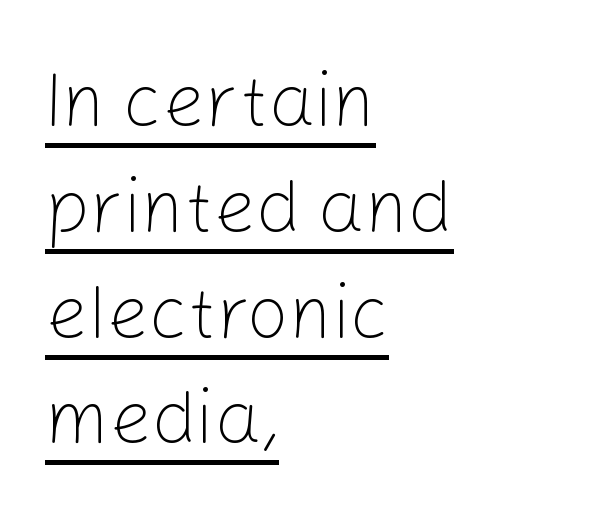
The line texture is even and compact thanks to regular tracking. One glance says typical: line gaps are just what's usual. Emphasis is given by a line drawn under the lettering. Every stem runs plumb, perpendicular to the baseline.
